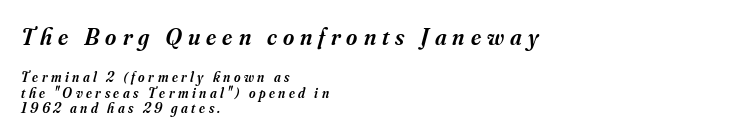
The image shows 24 px text type, italic (leaning right); set left-aligned, tight line spacing (1.14x), unusually wide letter spacing (+0.25 em), not underlined; the first (top) block is 1.71x larger.
